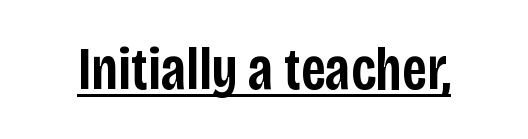
The image shows 60 px semibold, condensed sans-serif type, upright; set normal letter spacing, underlined; low stroke contrast and a large x-height.
